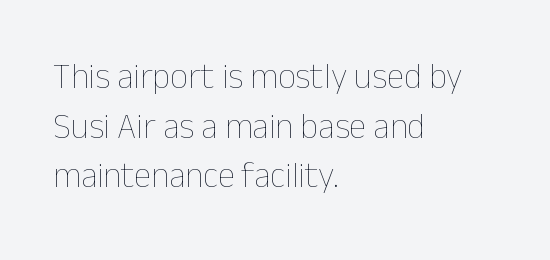
Proportional: the letters do not fall into vertical columns. Layout note: lines flush left. Style check: upright. Honestly, the letter spacing is just normal — you wouldn't notice it.
